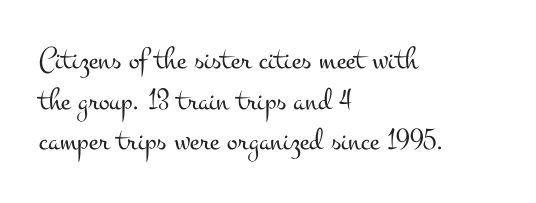
Q: Is the text bold? A: No.
Q: Is the text italic (slanted)? A: Yes.
Q: Is the text underlined? A: No.
Q: How is the paragraph aligned? A: Left-aligned.
Q: Is the spacing between letters normal or unusually wide? A: Normal.
Q: Is the spacing between lines tight, normal or loose? A: Normal.
Q: Width (condensed, normal, or wide)? A: Wide.
Q: Stroke contrast? A: Medium.
Q: x-height? A: Small.
Q: Monospaced? A: No.
